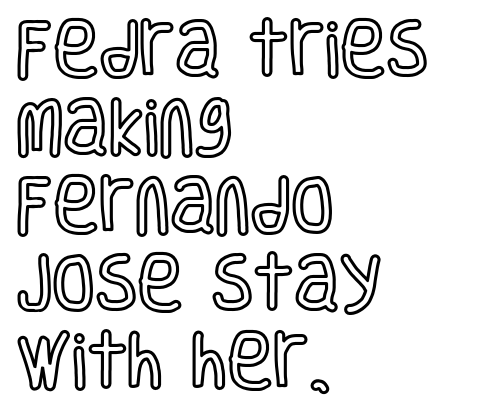
Q: Is the text italic (slanted)? A: No, it is upright.
Q: Is the text underlined? A: No.
Q: How is the paragraph aligned? A: Left-aligned.
Q: Is the spacing between letters normal or unusually wide? A: Normal.
Q: Is the spacing between lines tight, normal or loose? A: Normal.
Q: Width (condensed, normal, or wide)? A: Condensed.
Q: x-height? A: Large.
Q: Monospaced? A: No.
